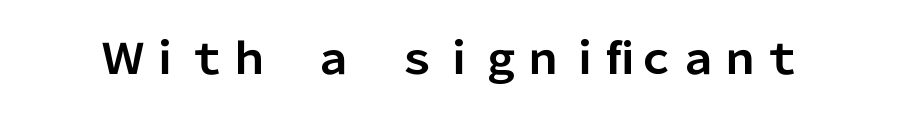
Q: Is the text bold? A: Yes.
Q: Is the text italic (slanted)? A: No, it is upright.
Q: Is the typeface a serif or a sans-serif typeface? A: Sans-serif.
Q: Is the text underlined? A: No.
Q: Is the spacing between letters normal or unusually wide? A: Normal.
Q: Width (condensed, normal, or wide)? A: Normal.
Q: Stroke contrast? A: Low.
Q: x-height? A: Medium.
Q: Monospaced? A: No.
